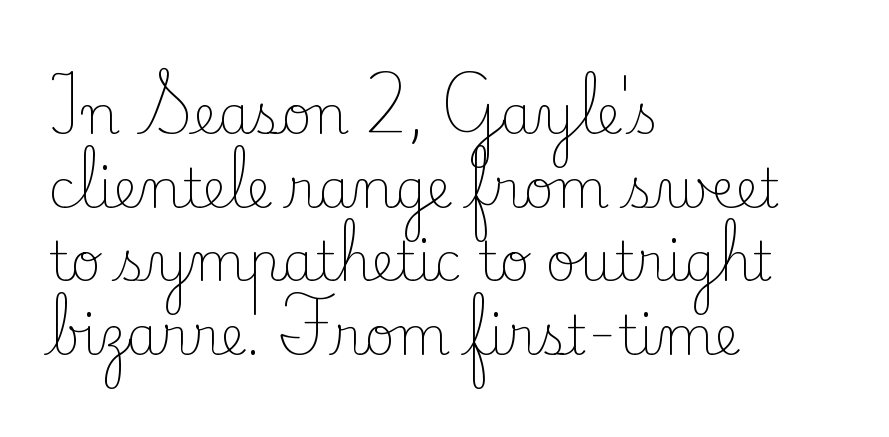
The image shows 53 px light serif type, upright; set left-aligned, normal line spacing (1.39x), normal letter spacing, not underlined; low stroke contrast and a small x-height.
